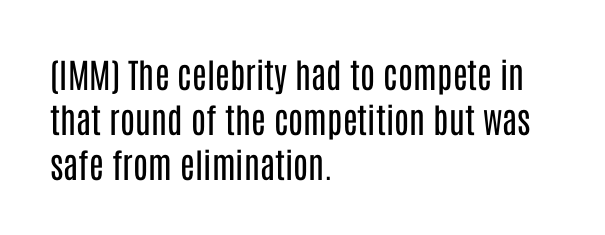
The image shows 34 px regular-weight, condensed sans-serif type, upright; set left-aligned, normal line spacing (1.32x), normal letter spacing, not underlined; low stroke contrast and a large x-height.
